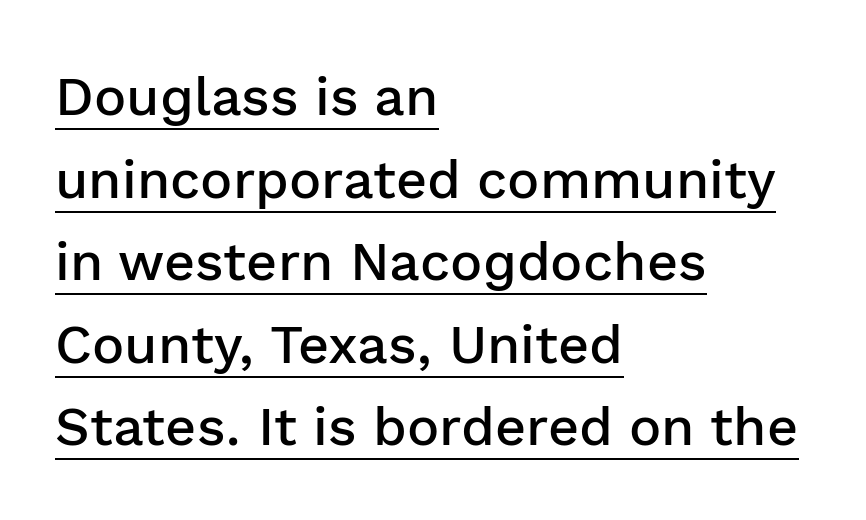
Q: Is the text bold? A: Semi-bold.
Q: Is the text italic (slanted)? A: No, it is upright.
Q: Is the typeface a serif or a sans-serif typeface? A: Sans-serif.
Q: Is the text underlined? A: Yes.
Q: How is the paragraph aligned? A: Left-aligned.
Q: Is the spacing between letters normal or unusually wide? A: Normal.
Q: Is the spacing between lines tight, normal or loose? A: Normal.
Q: Width (condensed, normal, or wide)? A: Normal.
Q: Stroke contrast? A: Low.
Q: x-height? A: Medium.
Q: Monospaced? A: No.
